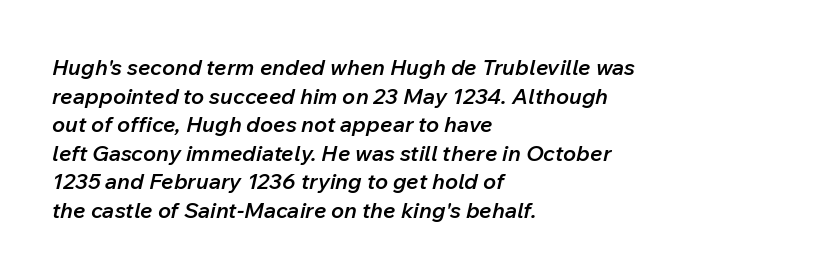
{"italic": "yes", "lean": "right", "slant_degrees": 12, "bold": "semi", "underline": "no", "align": "left", "line_spacing": "normal", "line_spacing_ratio": 1.3, "letter_spacing": "normal", "letter_spacing_em": 0.0, "glyph_px": 22}
